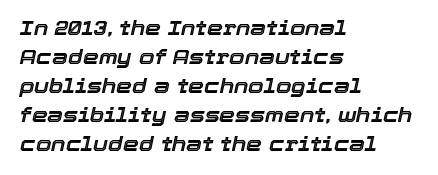
{"italic": "yes", "lean": "right", "slant_degrees": 12, "underline": "no", "align": "left", "line_spacing": "normal", "line_spacing_ratio": 1.45, "letter_spacing": "normal", "letter_spacing_em": 0.0, "glyph_px": 20}
